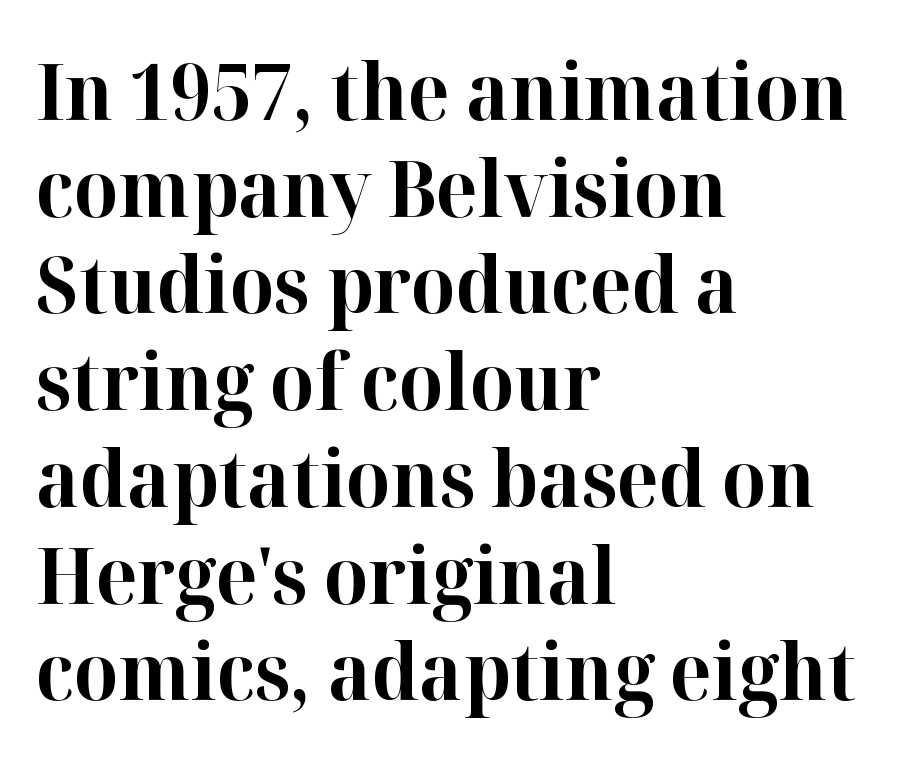
The image shows 78 px bold serif type, upright; set left-aligned, line spacing 1.24x, normal letter spacing, not underlined; high stroke contrast and a medium x-height.
